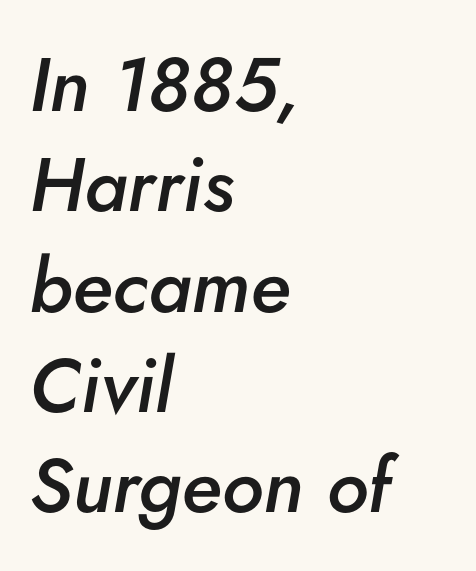
Q: Is the text bold? A: Semi-bold.
Q: Is the text italic (slanted)? A: Yes, it leans right by about 5 degrees.
Q: Is the text underlined? A: No.
Q: How is the paragraph aligned? A: Left-aligned.
Q: Is the spacing between letters normal or unusually wide? A: Normal.
Q: Is the spacing between lines tight, normal or loose? A: Normal.
Q: Width (condensed, normal, or wide)? A: Normal.
Q: Stroke contrast? A: Low.
Q: x-height? A: Small.
Q: Monospaced? A: No.
